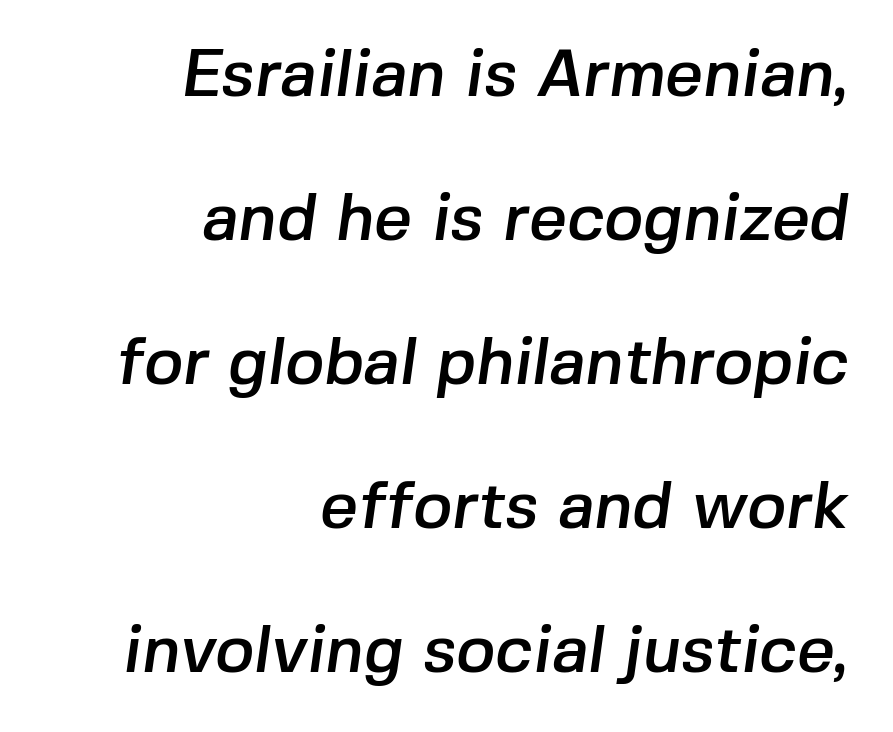
{"serif": "no", "width": "normal", "stroke_contrast": "low", "x_height": "medium", "monospaced": "no", "underline": "no", "align": "right", "line_spacing": "loose", "line_spacing_ratio": 2.18, "letter_spacing": "normal", "letter_spacing_em": 0.0, "glyph_px": 66}
